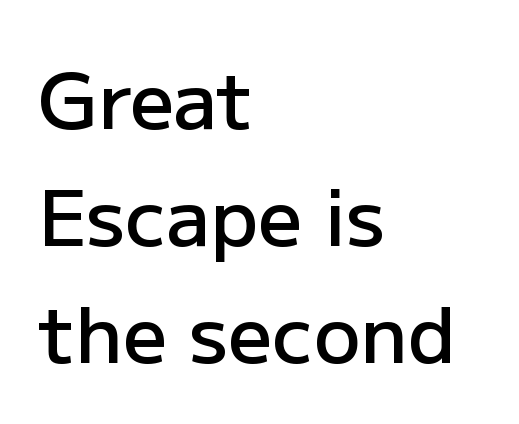
The type sits square on the baseline with zero lean. The face used here is rendered with its standard letterfit. Does the type have serifs? No, each stem ends abruptly. A fair bit of extra ink — the face is semibold, not bold.
